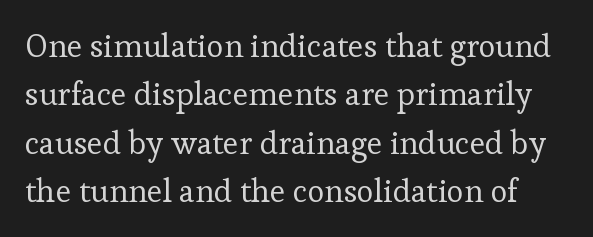
The image shows 32 px regular-weight serif type, upright; set normal line spacing (1.51x), normal letter spacing, not underlined; low stroke contrast and a medium x-height.
